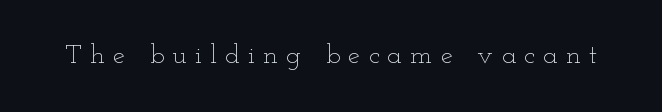
The cut favours lightness, reaching ordinary text weight at its darkest. It's the straight-up-and-down kind of type. There is plenty of visible air inserted between adjacent glyphs. Anything drawn beneath the words? Only blank space.
